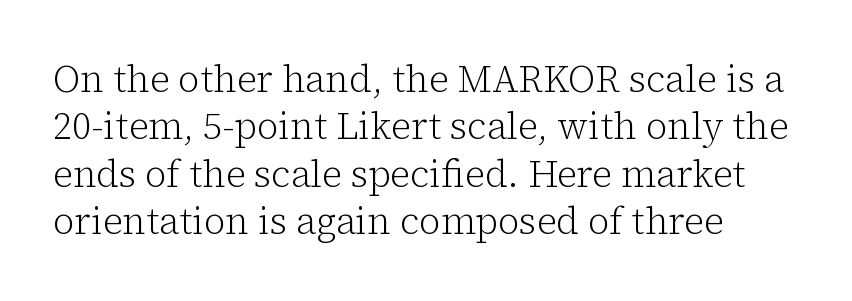
{"serif": "yes", "italic": "no", "bold": "no", "weight": "light", "width": "normal", "stroke_contrast": "low", "x_height": "medium", "monospaced": "no", "underline": "no", "align": "left", "line_spacing": "normal", "line_spacing_ratio": 1.28, "letter_spacing": "normal", "letter_spacing_em": 0.0, "glyph_px": 37}
